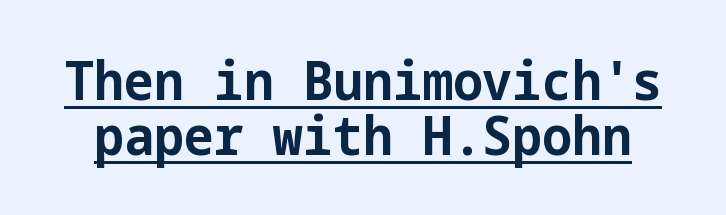
The letters sit at their default tracking, neither squeezed nor spread. The vertical gap from one line to the next is small. The passage shown is underscored from start to finish. Is the type bold? Yes — the strokes are clearly thick and heavy. Does the type have serifs? No, each stem ends abruptly.
